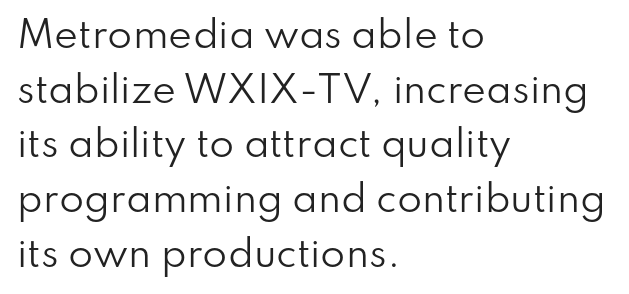
{"serif": "no", "italic": "no", "bold": "no", "weight": "regular", "width": "normal", "stroke_contrast": "low", "x_height": "small", "monospaced": "no", "underline": "no", "align": "left", "line_spacing": "normal", "line_spacing_ratio": 1.52, "letter_spacing": "normal", "letter_spacing_em": 0.0, "glyph_px": 36}
